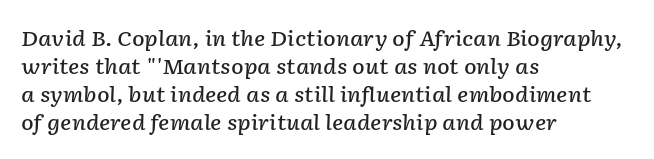
Compared with a centered layout, this one pins lines to the left instead. The area under the type is left untouched. Stems and bowls a touch heavier than normal — semibold. Standard letterfit; no display-style spreading of the glyphs. Designer's note — italics engaged.
